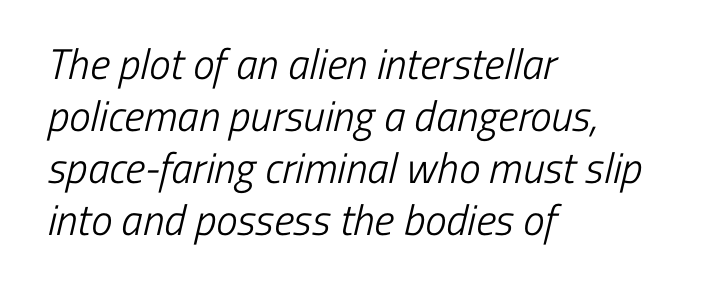
The image shows 43 px light, condensed sans-serif type; set left-aligned, line spacing 1.21x, normal letter spacing, not underlined; low stroke contrast and a medium x-height.
